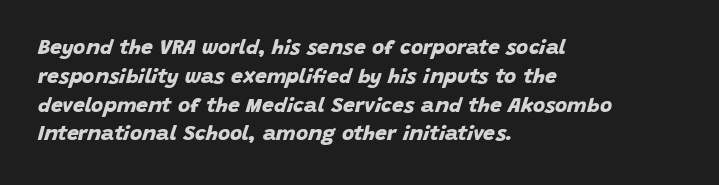
The strokes are fattened all the way to bold. The leading is moderate, giving the passage an even texture. The area under the type is left untouched. Teacher's note: observe the even left margin — that is flush-left alignment. Here the glyphs are tracked normally, forming tight word shapes.
